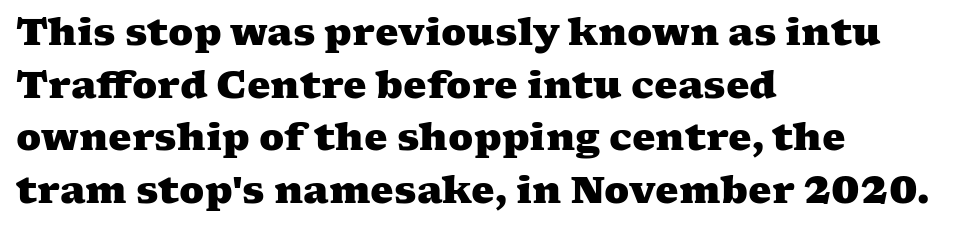
Q: Is the text bold? A: Yes.
Q: Is the typeface a serif or a sans-serif typeface? A: Serif.
Q: Is the text underlined? A: No.
Q: How is the paragraph aligned? A: Left-aligned.
Q: Is the spacing between letters normal or unusually wide? A: Normal.
Q: Is the spacing between lines tight, normal or loose? A: Normal.
Q: Width (condensed, normal, or wide)? A: Wide.
Q: Stroke contrast? A: Medium.
Q: x-height? A: Medium.
Q: Monospaced? A: No.
